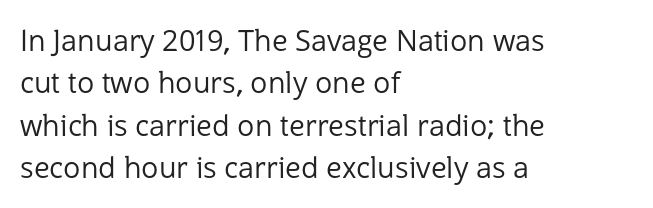
Q: Is the text bold? A: No.
Q: Is the text italic (slanted)? A: No, it is upright.
Q: Is the typeface a serif or a sans-serif typeface? A: Sans-serif.
Q: Is the text underlined? A: No.
Q: How is the paragraph aligned? A: Left-aligned.
Q: Is the spacing between letters normal or unusually wide? A: Normal.
Q: Is the spacing between lines tight, normal or loose? A: Normal.
Q: Width (condensed, normal, or wide)? A: Normal.
Q: Stroke contrast? A: Low.
Q: x-height? A: Medium.
Q: Monospaced? A: No.
